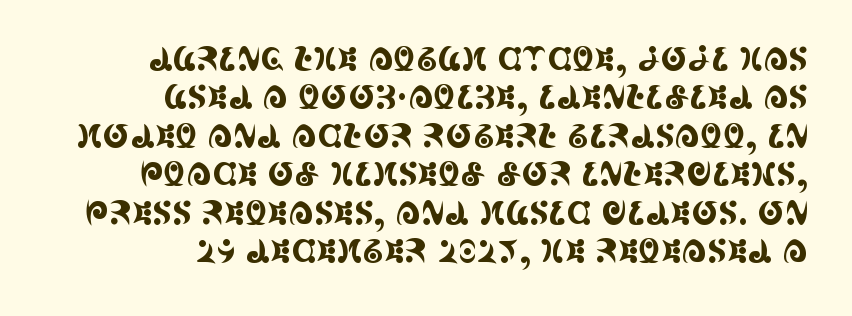
Every stem runs plumb, perpendicular to the baseline. Students, note that the glyphs here touch the page at normal intervals. The space directly below the letters is spotless. In CSS terms this would be text-align: right. Note the varied advance widths — an 'i' is clearly narrower than an 'm'.
